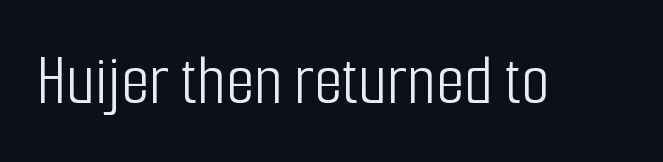
The image shows 73 px light, condensed sans-serif type, upright; set normal letter spacing, not underlined; low stroke contrast and a medium x-height.
